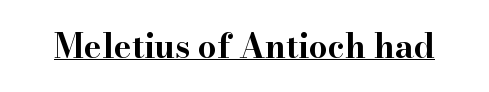
Q: Is the text bold? A: Yes.
Q: Is the text italic (slanted)? A: No, it is upright.
Q: Is the typeface a serif or a sans-serif typeface? A: Serif.
Q: Is the text underlined? A: Yes.
Q: Is the spacing between letters normal or unusually wide? A: Normal.
Q: Width (condensed, normal, or wide)? A: Wide.
Q: Stroke contrast? A: High.
Q: x-height? A: Small.
Q: Monospaced? A: No.
